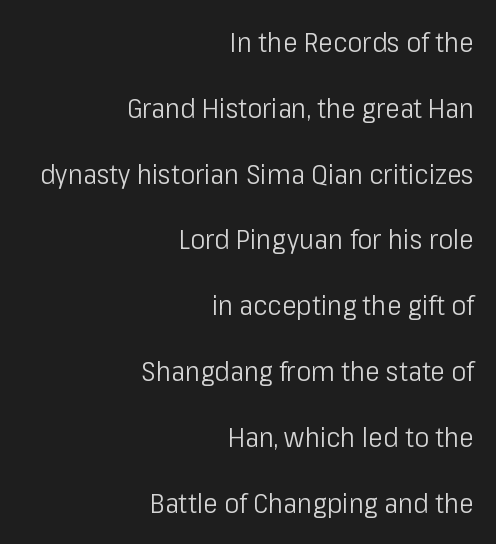
{"serif": "no", "italic": "no", "bold": "no", "weight": "light", "width": "condensed", "stroke_contrast": "low", "x_height": "medium", "monospaced": "no", "underline": "no", "align": "right", "line_spacing": "loose", "line_spacing_ratio": 2.35, "letter_spacing": "normal", "letter_spacing_em": 0.0, "glyph_px": 28}
